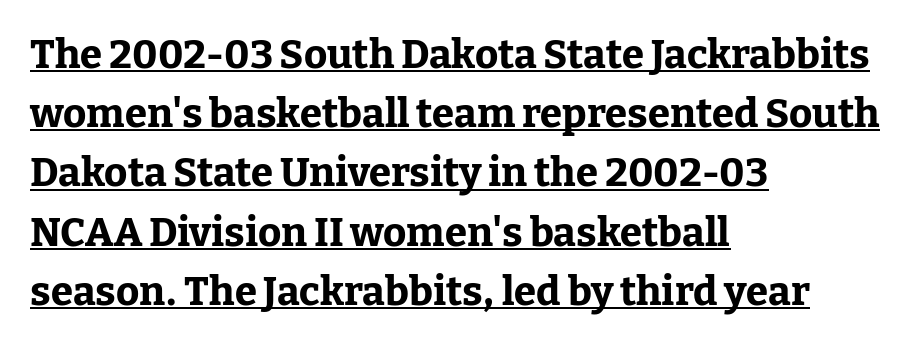
Does the lettering tilt? It doesn't — this is upright. Little horizontal feet cap the strokes, marking this as serif type. Observe the ordinary spacing: letters are neighbours, not strangers. Heft: maximum for text — a bold. Line spacing here is normal. Typeset ragged right — the left edge is the straight one.
